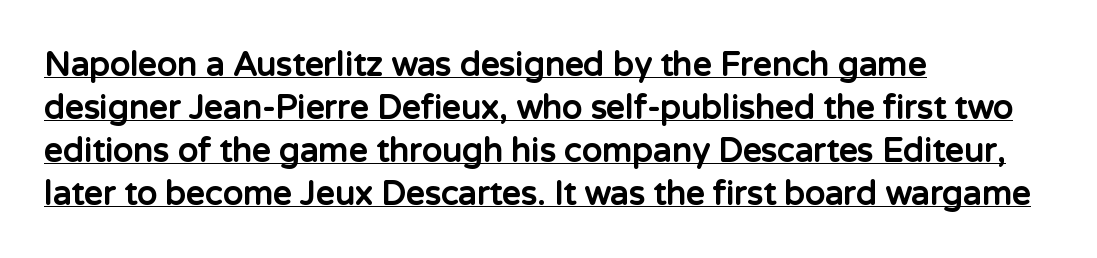
The paragraph shown leans on its left margin. Summary of vertical rhythm: regular, with standard interline spacing. Are there feet on the stems? There aren't — it's a sans. Ascenders rise straight up at ninety degrees. The characters look thick and weighty, a clear bold. Looks like regular typesetting: each glyph gets only the width it needs.
